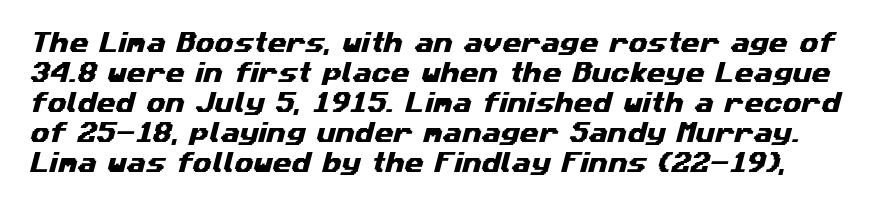
The space beneath each line is pristine and unruled. Successive baselines arrive at the customary interval. There is no visible air inserted between adjacent glyphs.
